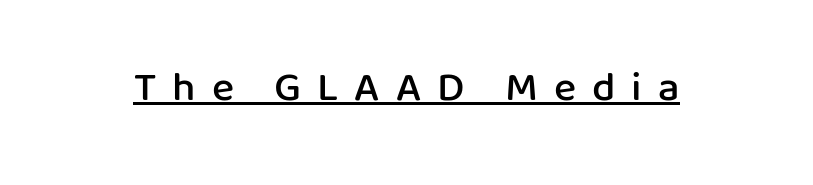
Q: Is the text bold? A: Semi-bold.
Q: Is the text italic (slanted)? A: No, it is upright.
Q: Is the typeface a serif or a sans-serif typeface? A: Sans-serif.
Q: Is the text underlined? A: Yes.
Q: Is the spacing between letters normal or unusually wide? A: Unusually wide.
Q: Width (condensed, normal, or wide)? A: Normal.
Q: Stroke contrast? A: Low.
Q: x-height? A: Medium.
Q: Monospaced? A: No.
